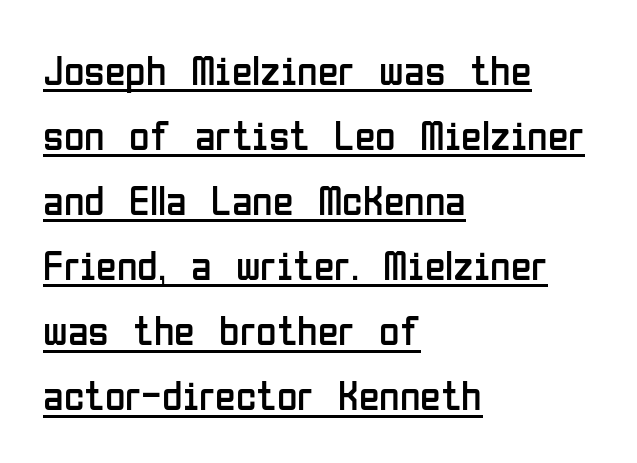
Compared with undecorated copy, this sample adds a rule below the words. Students, observe: this is what conventionally led text looks like. This sample uses an upright cut, with every glyph sitting square on the baseline. The designer went with a sans here, leaving each stem footless.
